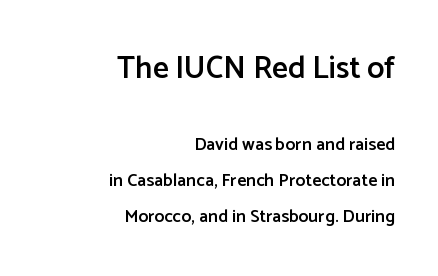
The image shows 31 px semibold sans-serif type, upright; set right-aligned, loose line spacing (2.01x), normal letter spacing, not underlined; the first (top) block is 1.72x larger; low stroke contrast and a medium x-height.
